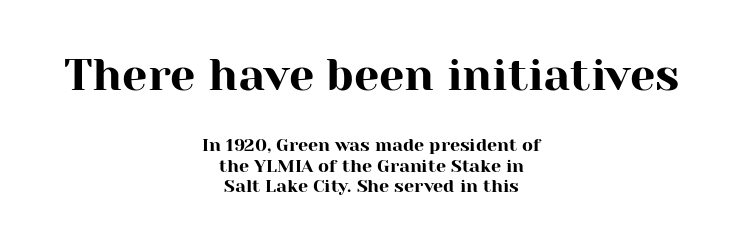
Q: Is the text italic (slanted)? A: No, it is upright.
Q: Is the typeface a serif or a sans-serif typeface? A: Serif.
Q: Is the text underlined? A: No.
Q: How is the paragraph aligned? A: Centered.
Q: Is the spacing between letters normal or unusually wide? A: Normal.
Q: Is the spacing between lines tight, normal or loose? A: Tight.
Q: Which block of text is set in a larger size, the first (top) or the second (bottom)? A: The first (top) one.
Q: Width (condensed, normal, or wide)? A: Normal.
Q: Stroke contrast? A: High.
Q: x-height? A: Medium.
Q: Monospaced? A: No.
